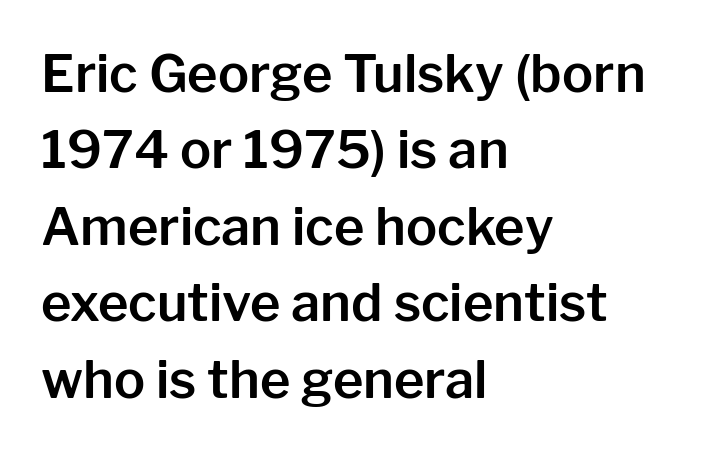
To sum up the face: it is a sans, with no serifs. Rows of type keep a routine distance in the vertical direction. The type sits square on the baseline with zero lean. This sample has the flowing, uneven cadence of proportional lettering. This rendering leaves character spacing at its baseline value.
